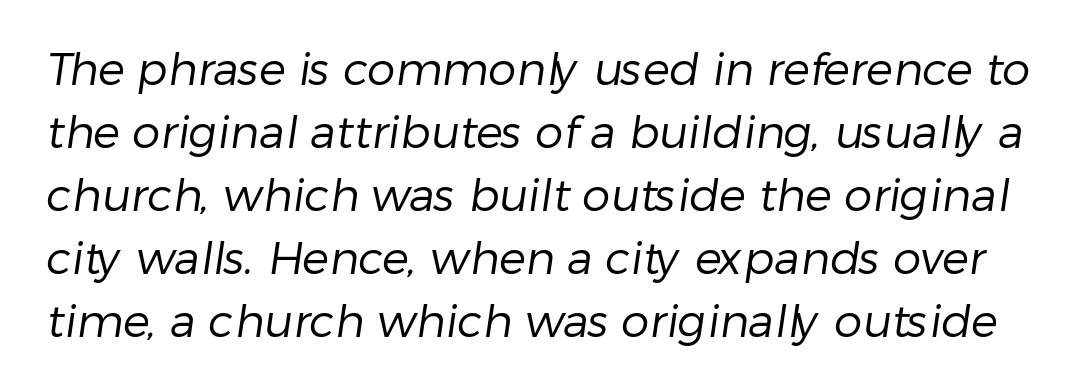
Here the glyphs are tracked normally, forming tight word shapes. The face used here is proportionally spaced, like ordinary book or web type. Descender tails drop into unmarked territory. Caption: face not bold, strokes unweighted. A typesetter would call this leading conventional body-copy spacing. Are there feet on the stems? There aren't — it's a sans.
